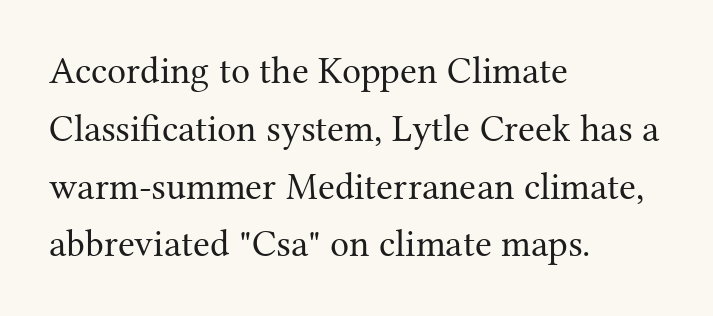
In terms of posture, this sample is upright. Is the letter spacing exaggerated? No — it looks like the ordinary default. Here the designer chose a conventional face with non-uniform glyph widths. The rag falls on the right side of this text block. Notice how descenders clear the ascenders below comfortably — that's standard leading.
